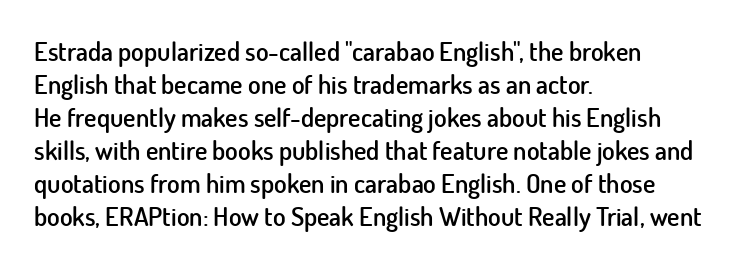
The space beneath each line is pristine and unruled. Notice how the stems are strictly vertical — no italics here. Weight: semibold (demi). Is the letter spacing exaggerated? No — it looks like the ordinary default. The line-height multiplier appears to be the usual default. Short and long lines alike share a common starting point at left.
